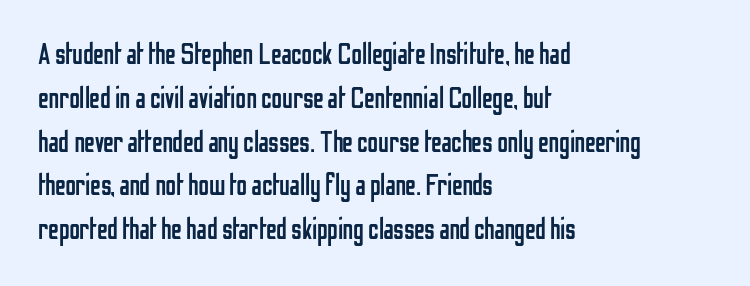
The image shows 30 px regular-weight, condensed sans-serif type, upright; set left-aligned, normal line spacing (1.46x), normal letter spacing, not underlined; low stroke contrast and a medium x-height.
